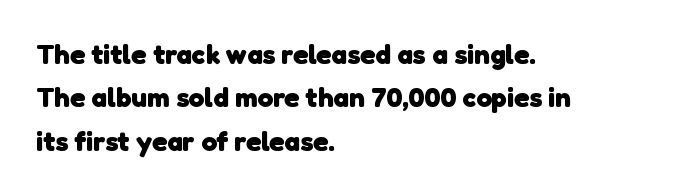
{"serif": "no", "bold": "yes", "weight": "heavy", "width": "normal", "stroke_contrast": "low", "x_height": "medium", "monospaced": "no", "underline": "no", "align": "left", "line_spacing": "normal", "line_spacing_ratio": 1.55, "letter_spacing": "normal", "letter_spacing_em": 0.0, "glyph_px": 28}
